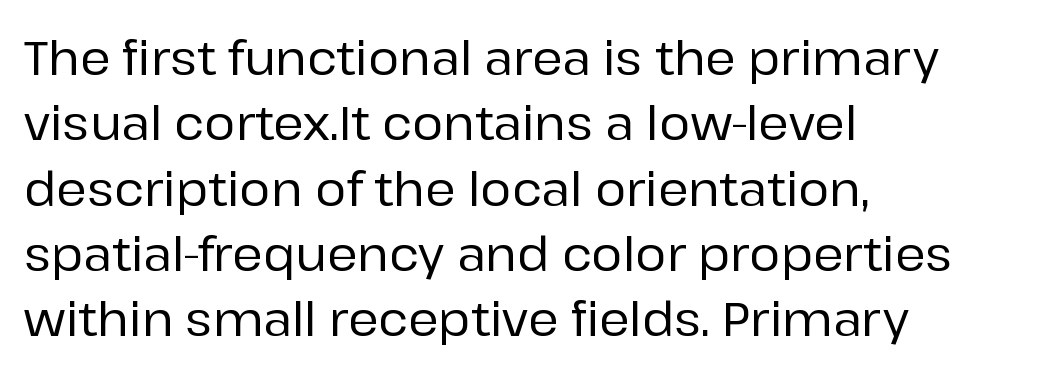
{"serif": "no", "italic": "no", "width": "normal", "stroke_contrast": "low", "x_height": "medium", "monospaced": "no", "underline": "no", "align": "left", "line_spacing": "normal", "line_spacing_ratio": 1.39, "letter_spacing": "normal", "letter_spacing_em": 0.0, "glyph_px": 47}
